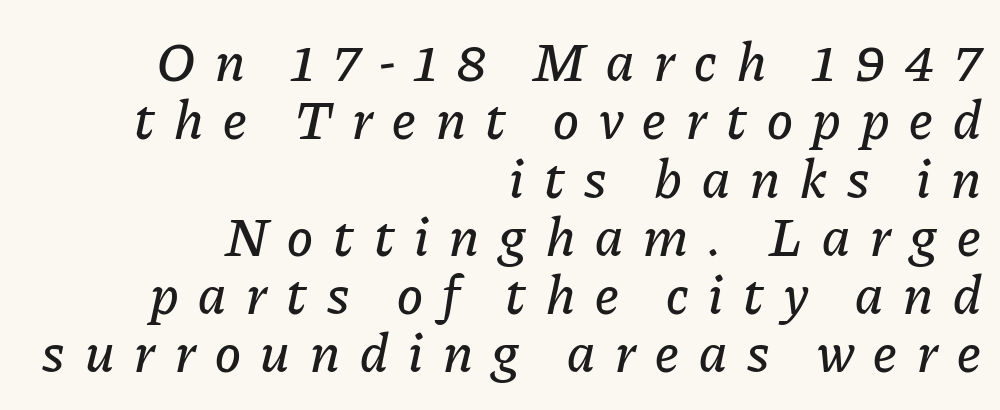
The image shows 55 px text type, italic (leaning right); set right-aligned, tight line spacing (1.06x), unusually wide letter spacing (+0.36 em), not underlined; low stroke contrast and a medium x-height.
